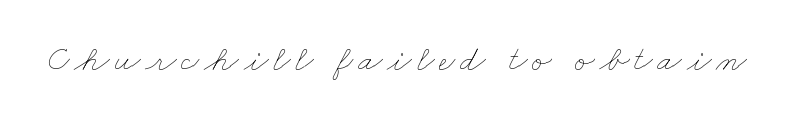
Q: Is the text bold? A: No.
Q: Is the text underlined? A: No.
Q: Width (condensed, normal, or wide)? A: Wide.
Q: Stroke contrast? A: Low.
Q: x-height? A: Small.
Q: Monospaced? A: No.
